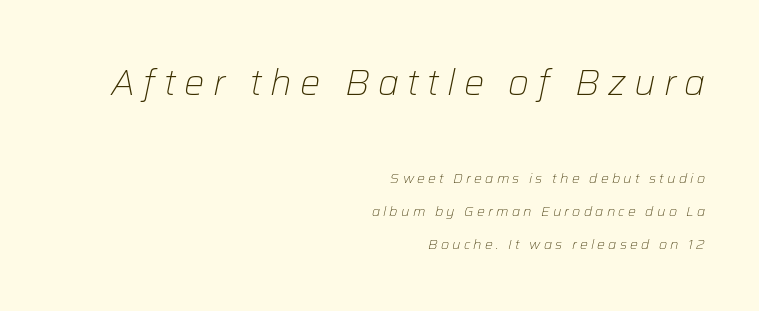
Q: Is the text bold? A: No.
Q: Is the text italic (slanted)? A: Yes, it leans right by about 12 degrees.
Q: Is the text underlined? A: No.
Q: How is the paragraph aligned? A: Right-aligned.
Q: Is the spacing between letters normal or unusually wide? A: Unusually wide.
Q: Is the spacing between lines tight, normal or loose? A: Loose.
Q: Which block of text is set in a larger size, the first (top) or the second (bottom)? A: The first (top) one.
Q: Width (condensed, normal, or wide)? A: Normal.
Q: Stroke contrast? A: Low.
Q: x-height? A: Medium.
Q: Monospaced? A: No.
